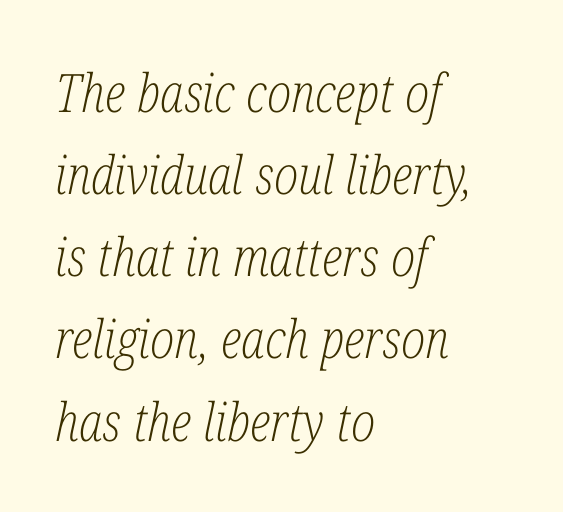
The image shows 53 px light, condensed serif type, italic (leaning right); set left-aligned, normal line spacing (1.55x), normal letter spacing, not underlined; low stroke contrast and a medium x-height.
